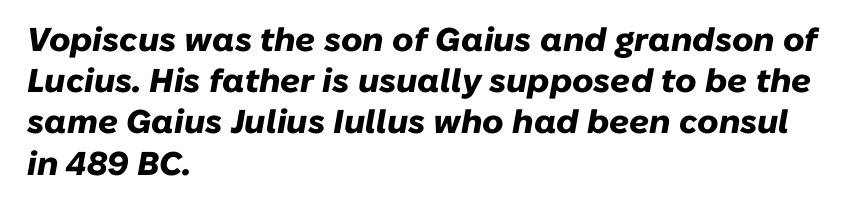
{"italic": "yes", "lean": "right", "slant_degrees": 10, "bold": "yes", "weight": "heavy", "width": "normal", "stroke_contrast": "low", "x_height": "medium", "monospaced": "no", "underline": "no", "align": "left", "line_spacing": "normal", "line_spacing_ratio": 1.25, "letter_spacing": "normal", "letter_spacing_em": 0.0, "glyph_px": 33}
